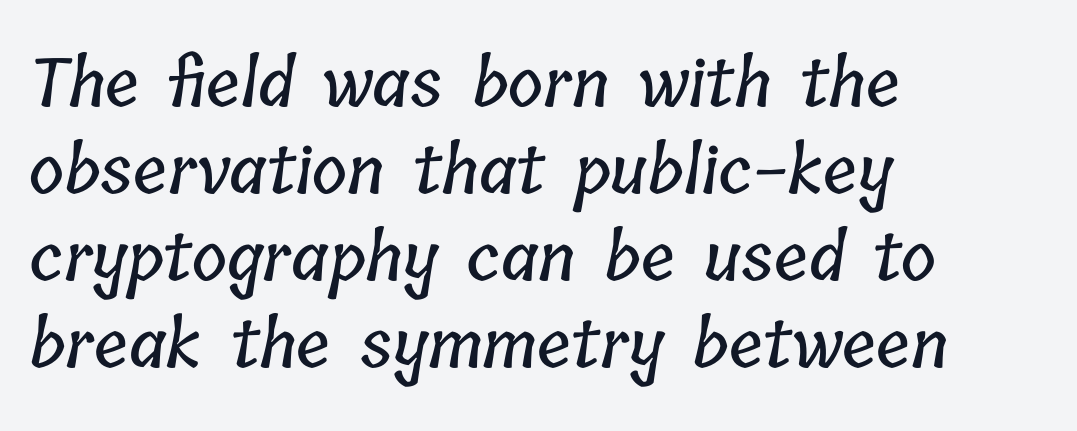
The image shows 67 px condensed type; set left-aligned, normal line spacing (1.3x), normal letter spacing, not underlined; low stroke contrast and a medium x-height.
